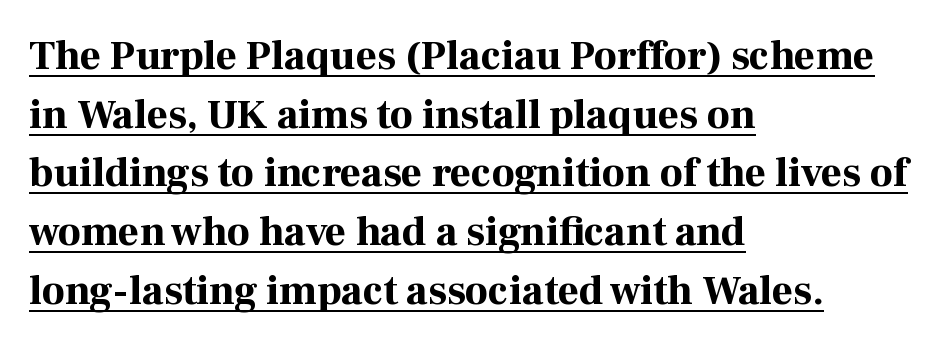
Q: Is the text bold? A: Yes.
Q: Is the text italic (slanted)? A: No, it is upright.
Q: Is the typeface a serif or a sans-serif typeface? A: Serif.
Q: Is the text underlined? A: Yes.
Q: How is the paragraph aligned? A: Left-aligned.
Q: Is the spacing between letters normal or unusually wide? A: Normal.
Q: Is the spacing between lines tight, normal or loose? A: Normal.
Q: Width (condensed, normal, or wide)? A: Normal.
Q: Stroke contrast? A: High.
Q: x-height? A: Medium.
Q: Monospaced? A: No.
